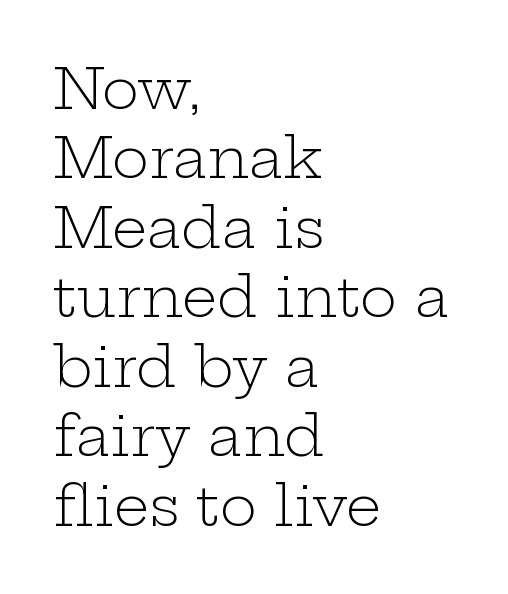
Q: Is the text bold? A: No.
Q: Is the text italic (slanted)? A: No, it is upright.
Q: Is the typeface a serif or a sans-serif typeface? A: Serif.
Q: Is the text underlined? A: No.
Q: How is the paragraph aligned? A: Left-aligned.
Q: Is the spacing between letters normal or unusually wide? A: Normal.
Q: Width (condensed, normal, or wide)? A: Wide.
Q: Stroke contrast? A: Low.
Q: x-height? A: Medium.
Q: Monospaced? A: No.
